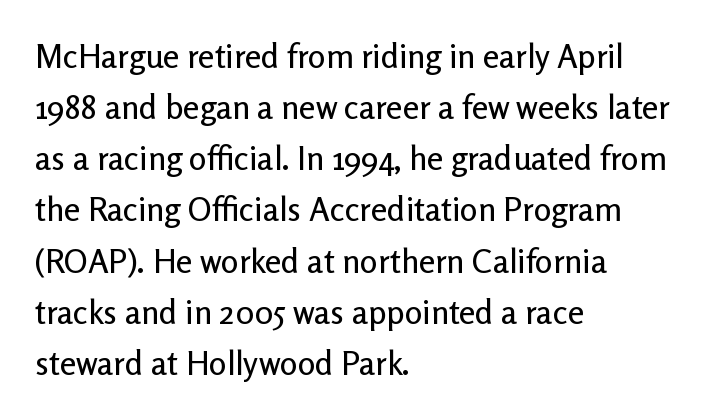
The lines in this sample share a left origin and differ only in where they stop. Compared with typical paragraphs, the rows here are spaced about the same. Compared with typical body copy, the letter spacing here is the same. Check under the words: just untouched page. What kind of face is this? One without serifs — a sans.
